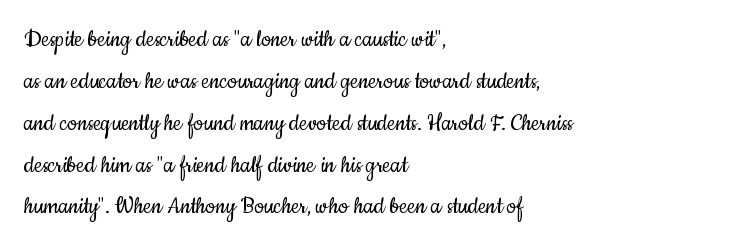
Q: Is the text bold? A: No.
Q: Is the text italic (slanted)? A: Yes.
Q: Is the text underlined? A: No.
Q: How is the paragraph aligned? A: Left-aligned.
Q: Is the spacing between letters normal or unusually wide? A: Normal.
Q: Is the spacing between lines tight, normal or loose? A: Normal.
